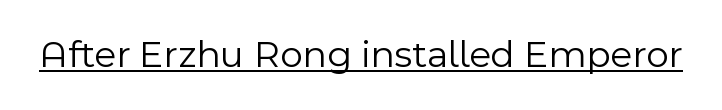
The image shows 39 px light sans-serif type, upright; set normal letter spacing, underlined; a medium x-height.
